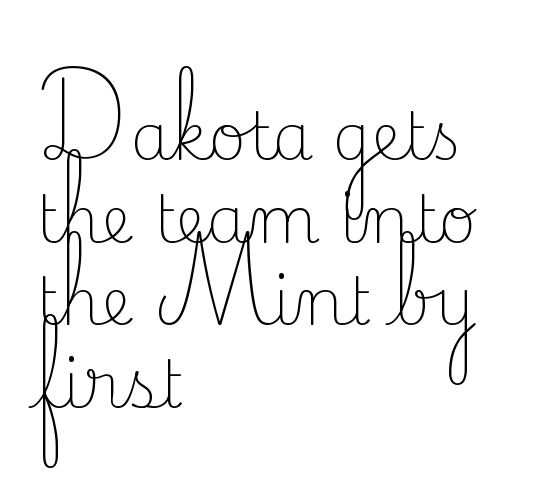
This sample uses an upright cut, with every glyph sitting square on the baseline. Think standard paragraph weight, or any step lighter than that. The face used here is proportionally spaced, like ordinary book or web type. Default kerning and tracking; the words read as compact shapes.
